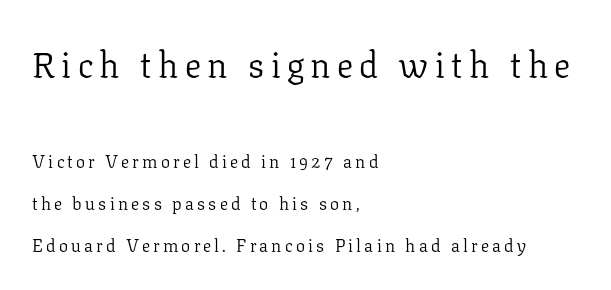
{"serif": "yes", "italic": "no", "bold": "no", "weight": "light", "width": "normal", "stroke_contrast": "low", "x_height": "medium", "monospaced": "no", "underline": "no", "align": "left", "line_spacing": "loose", "line_spacing_ratio": 2.33, "larger_block": "first", "size_ratio": 2.0, "glyph_px": 36}
